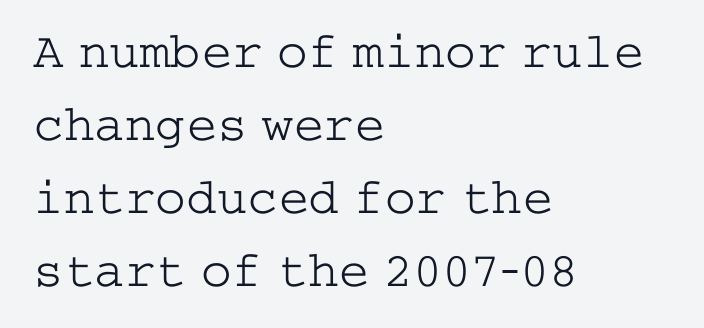
The image shows 51 px light, wide serif type, upright; set left-aligned, normal line spacing (1.43x), normal letter spacing, not underlined; low stroke contrast and a medium x-height.
